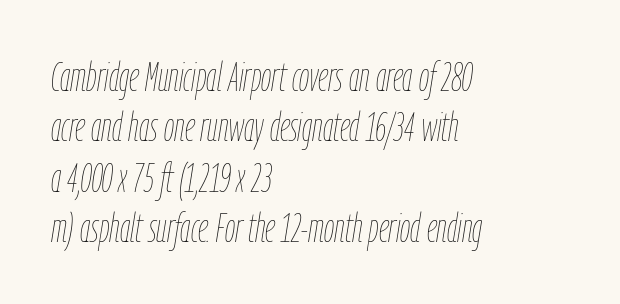
The image shows 41 px thin, condensed type, italic (leaning right); set left-aligned, line spacing 1.23x, normal letter spacing, not underlined; low stroke contrast and a medium x-height.
